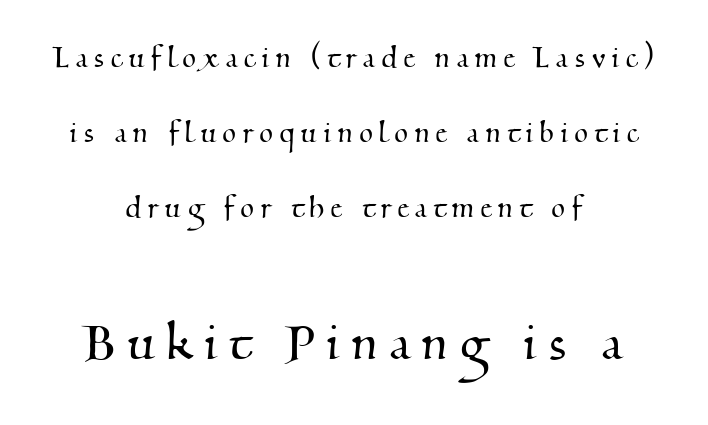
{"serif": "yes", "width": "normal", "stroke_contrast": "medium", "x_height": "small", "monospaced": "no", "underline": "no", "align": "center", "line_spacing": "loose", "line_spacing_ratio": 2.15, "letter_spacing": "wide", "letter_spacing_em": 0.2, "larger_block": "second", "size_ratio": 1.74, "glyph_px": 61}
